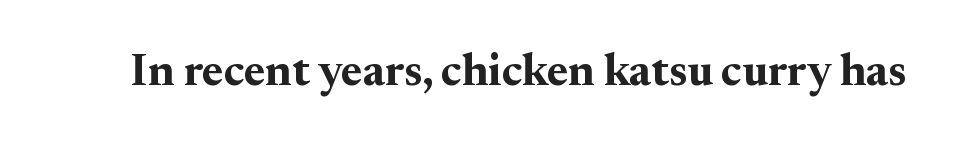
Q: Is the text bold? A: Yes.
Q: Is the text italic (slanted)? A: No, it is upright.
Q: Is the typeface a serif or a sans-serif typeface? A: Serif.
Q: Is the text underlined? A: No.
Q: Is the spacing between letters normal or unusually wide? A: Normal.
Q: Width (condensed, normal, or wide)? A: Normal.
Q: Stroke contrast? A: Medium.
Q: x-height? A: Small.
Q: Monospaced? A: No.
